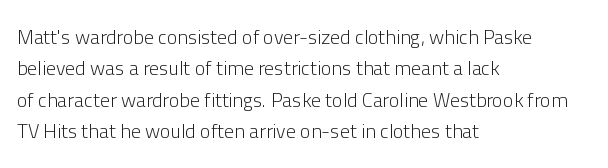
{"italic": "no", "bold": "no", "underline": "no", "align": "left", "line_spacing": "normal", "line_spacing_ratio": 1.57, "letter_spacing": "normal", "letter_spacing_em": 0.0, "glyph_px": 20}
